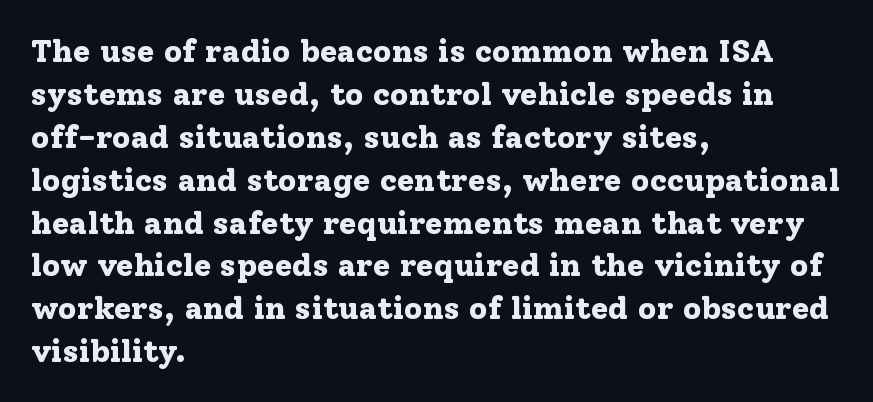
The image shows 32 px bold serif type, upright; set left-aligned, normal line spacing (1.34x), normal letter spacing, not underlined; low stroke contrast and a medium x-height.
